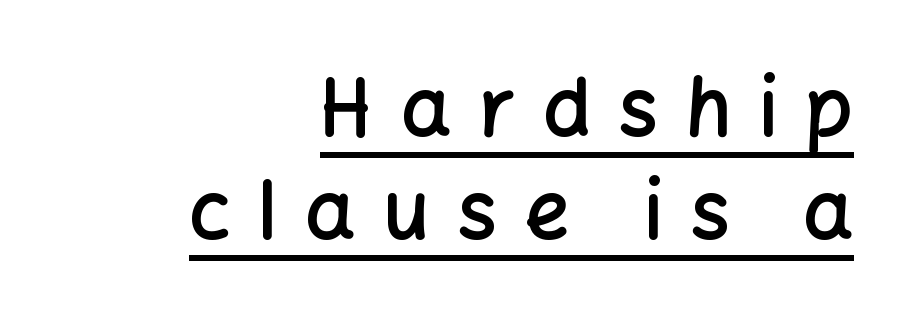
Q: Is the text bold? A: Semi-bold.
Q: Is the text italic (slanted)? A: No, it is upright.
Q: Is the typeface a serif or a sans-serif typeface? A: Sans-serif.
Q: Is the text underlined? A: Yes.
Q: How is the paragraph aligned? A: Right-aligned.
Q: Is the spacing between letters normal or unusually wide? A: Unusually wide.
Q: Is the spacing between lines tight, normal or loose? A: Normal.
Q: Width (condensed, normal, or wide)? A: Normal.
Q: Stroke contrast? A: Low.
Q: x-height? A: Medium.
Q: Monospaced? A: No.
